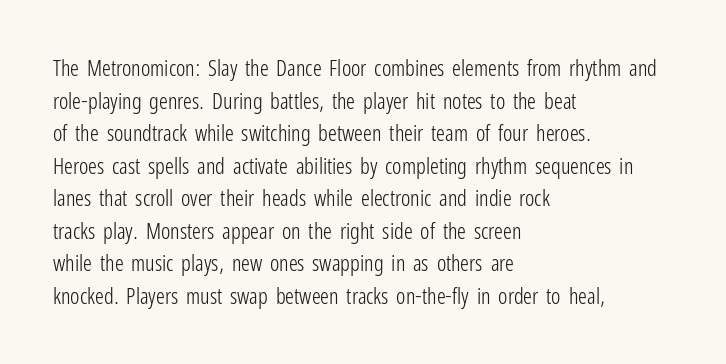
Q: Is the text bold? A: No.
Q: Is the text italic (slanted)? A: No, it is upright.
Q: Is the text underlined? A: No.
Q: How is the paragraph aligned? A: Left-aligned.
Q: Is the spacing between letters normal or unusually wide? A: Normal.
Q: Is the spacing between lines tight, normal or loose? A: Normal.
